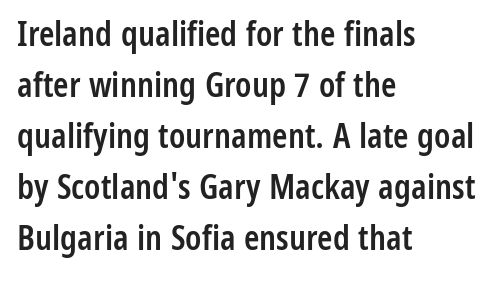
{"serif": "no", "italic": "no", "bold": "semi", "weight": "semibold", "width": "condensed", "stroke_contrast": "low", "x_height": "medium", "monospaced": "no", "underline": "no", "align": "left", "line_spacing": "normal", "line_spacing_ratio": 1.46, "letter_spacing": "normal", "letter_spacing_em": 0.0, "glyph_px": 35}
